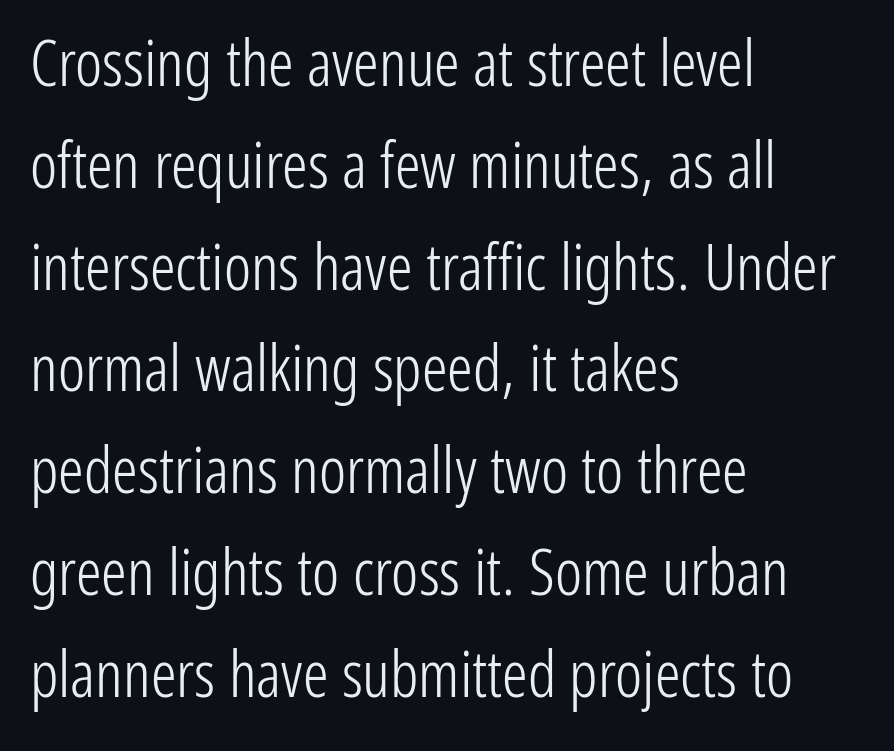
Q: Is the text bold? A: No.
Q: Is the text italic (slanted)? A: No, it is upright.
Q: Is the typeface a serif or a sans-serif typeface? A: Sans-serif.
Q: Is the text underlined? A: No.
Q: How is the paragraph aligned? A: Left-aligned.
Q: Is the spacing between letters normal or unusually wide? A: Normal.
Q: Is the spacing between lines tight, normal or loose? A: Normal.
Q: Width (condensed, normal, or wide)? A: Condensed.
Q: Stroke contrast? A: Low.
Q: x-height? A: Medium.
Q: Monospaced? A: No.
